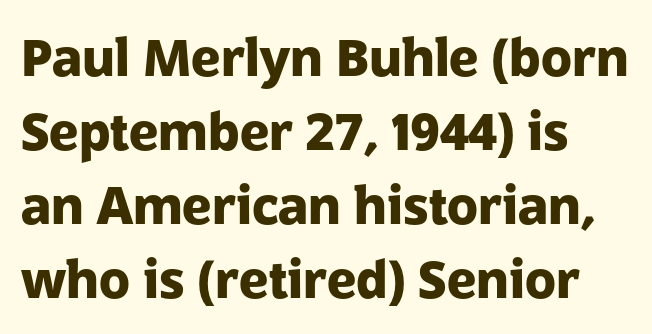
The image shows 51 px heavy sans-serif type, upright; set left-aligned, normal line spacing (1.45x), normal letter spacing, not underlined; low stroke contrast and a medium x-height.
